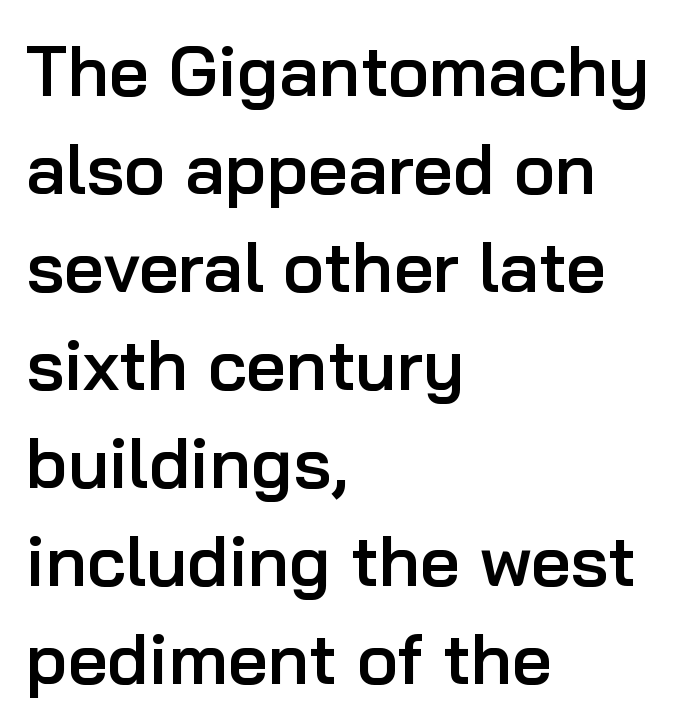
{"serif": "no", "italic": "no", "bold": "semi", "weight": "semibold", "width": "normal", "stroke_contrast": "low", "x_height": "medium", "monospaced": "no", "underline": "no", "align": "left", "line_spacing": "normal", "line_spacing_ratio": 1.4, "letter_spacing": "normal", "letter_spacing_em": 0.0, "glyph_px": 70}
